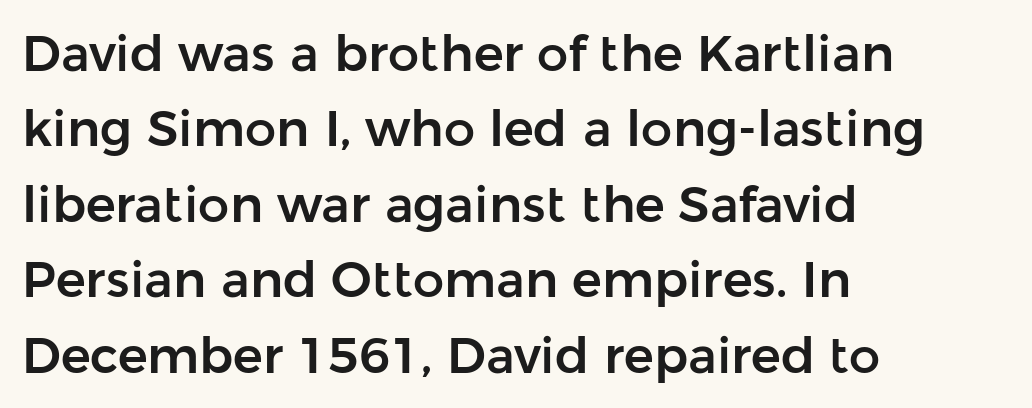
A typesetter would call this zero additional tracking. Honestly, there is no underline to notice here at all. You can tell from the bare stems that sans-serif type was used. The letters advance in unequal steps, a hallmark of proportional type. These lines are set flush left with a ragged right edge. Ordinary non-slanted type is in use.
